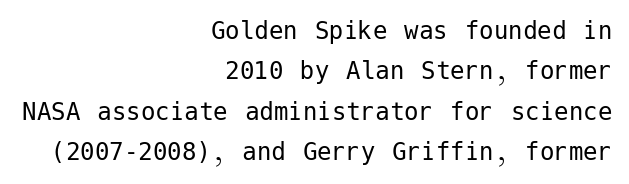
Q: Is the text bold? A: No.
Q: Is the text italic (slanted)? A: No, it is upright.
Q: Is the typeface a serif or a sans-serif typeface? A: Sans-serif.
Q: Is the text underlined? A: No.
Q: How is the paragraph aligned? A: Right-aligned.
Q: Is the spacing between letters normal or unusually wide? A: Normal.
Q: Is the spacing between lines tight, normal or loose? A: Normal.
Q: Width (condensed, normal, or wide)? A: Normal.
Q: Stroke contrast? A: Low.
Q: x-height? A: Medium.
